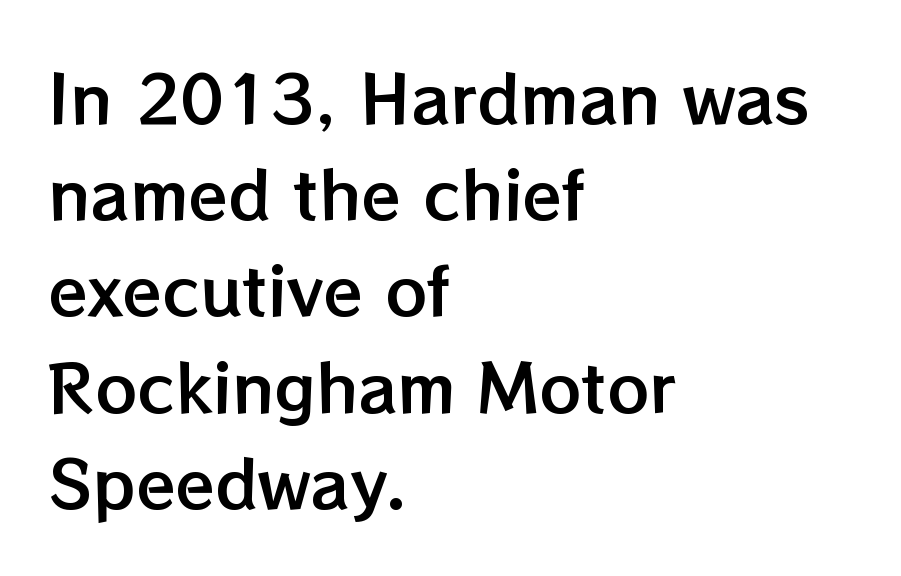
This sample uses an upright cut, with every glyph sitting square on the baseline. One-word summary of the alignment: left. The type is set solid horizontally, with unmodified tracking. Decoration check: the copy has no underline.
